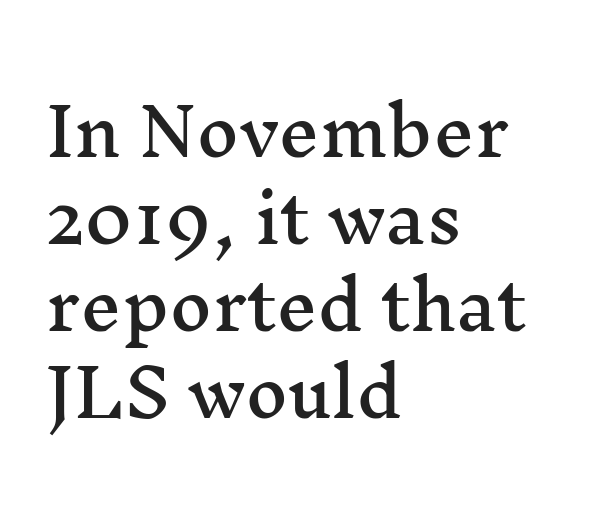
The image shows 65 px wide serif type, upright; set left-aligned, normal line spacing (1.34x), normal letter spacing, not underlined; medium stroke contrast and a medium x-height.
